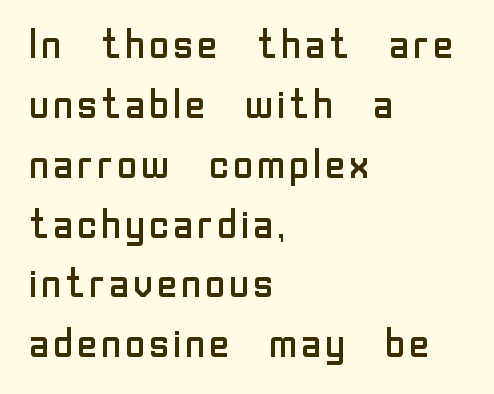
The image shows 41 px regular-weight sans-serif type, upright; set left-aligned, normal line spacing (1.46x), normal letter spacing, not underlined; low stroke contrast and a medium x-height.
